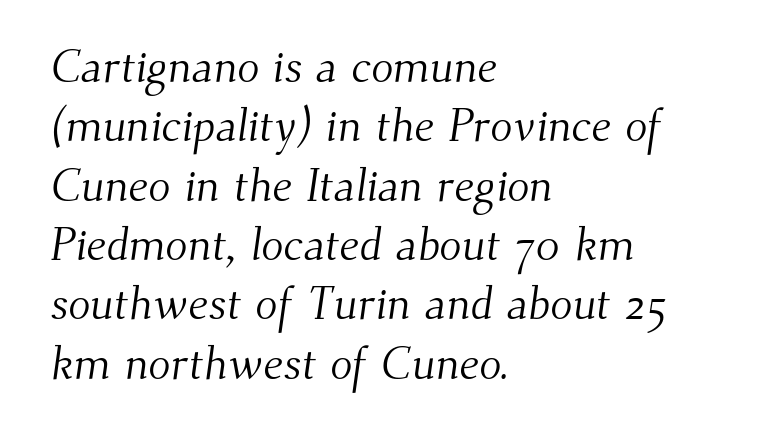
{"serif": "yes", "bold": "no", "weight": "light", "width": "normal", "stroke_contrast": "medium", "x_height": "small", "monospaced": "no", "underline": "no", "align": "left", "line_spacing": "normal", "line_spacing_ratio": 1.29, "letter_spacing": "normal", "letter_spacing_em": 0.0, "glyph_px": 46}
